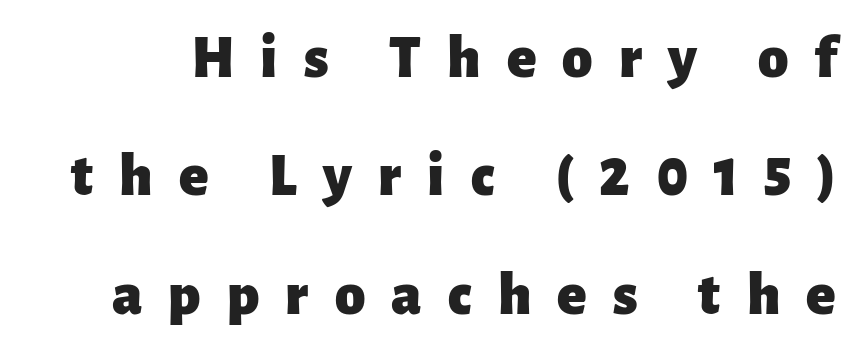
This rendering employs a face without finishing strokes, i.e., a sans-serif. Notice how the stems are strictly vertical — no italics here. The vertical gap from one line to the next is large. A typesetter would call this heavily tracked-out type. Unmarked baselines from the first word to the last. A dark, heavy texture on the line: the type is bold.
